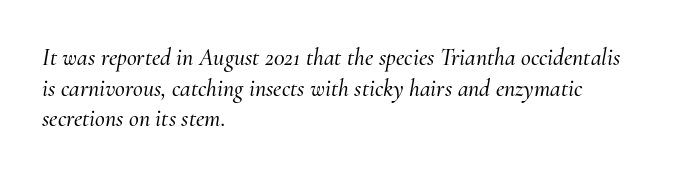
Q: Is the text italic (slanted)? A: Yes, it leans right by about 10 degrees.
Q: Is the text underlined? A: No.
Q: How is the paragraph aligned? A: Left-aligned.
Q: Is the spacing between letters normal or unusually wide? A: Normal.
Q: Is the spacing between lines tight, normal or loose? A: Normal.
